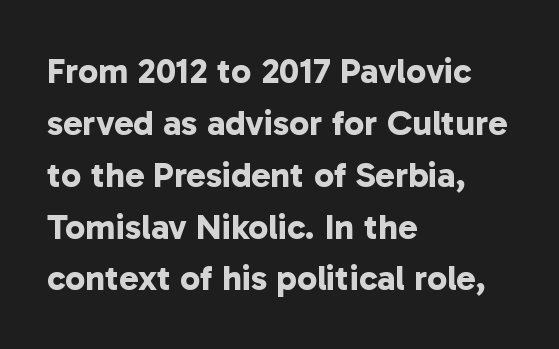
Q: Is the text bold? A: Yes.
Q: Is the typeface a serif or a sans-serif typeface? A: Sans-serif.
Q: Is the text underlined? A: No.
Q: How is the paragraph aligned? A: Left-aligned.
Q: Is the spacing between letters normal or unusually wide? A: Normal.
Q: Is the spacing between lines tight, normal or loose? A: Normal.
Q: Width (condensed, normal, or wide)? A: Normal.
Q: Stroke contrast? A: Low.
Q: x-height? A: Medium.
Q: Monospaced? A: No.
